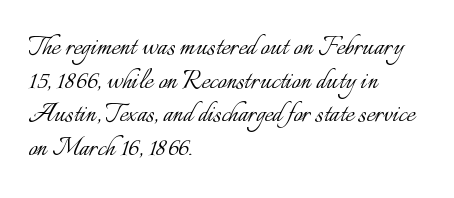
The horizontal fit of the characters is conventional and even. The lines are packed closely together with very little leading. Underline: absent. You could not count columns in this text — the font is proportionally spaced.
